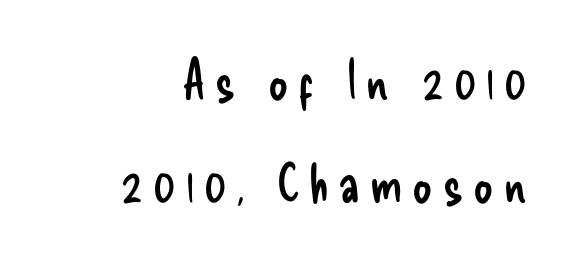
Q: Is the text bold? A: No.
Q: Is the text italic (slanted)? A: No, it is upright.
Q: Is the typeface a serif or a sans-serif typeface? A: Sans-serif.
Q: Is the text underlined? A: No.
Q: How is the paragraph aligned? A: Right-aligned.
Q: Width (condensed, normal, or wide)? A: Condensed.
Q: Stroke contrast? A: Low.
Q: x-height? A: Small.
Q: Monospaced? A: No.
